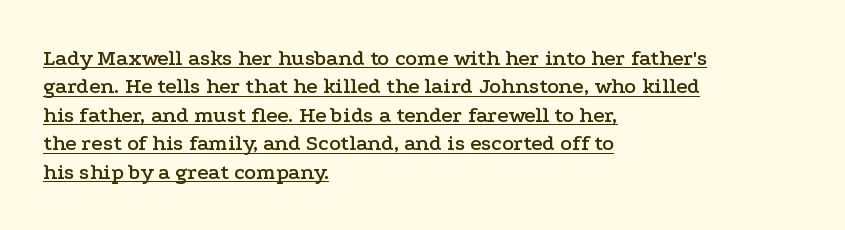
Q: Is the text italic (slanted)? A: No, it is upright.
Q: Is the text underlined? A: Yes.
Q: How is the paragraph aligned? A: Left-aligned.
Q: Is the spacing between letters normal or unusually wide? A: Normal.
Q: Is the spacing between lines tight, normal or loose? A: Normal.
